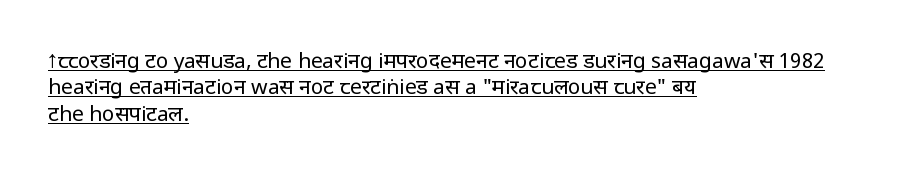
{"italic": "no", "bold": "no", "underline": "yes", "align": "left", "line_spacing": "normal", "line_spacing_ratio": 1.26, "letter_spacing": "normal", "letter_spacing_em": 0.0, "glyph_px": 21}
